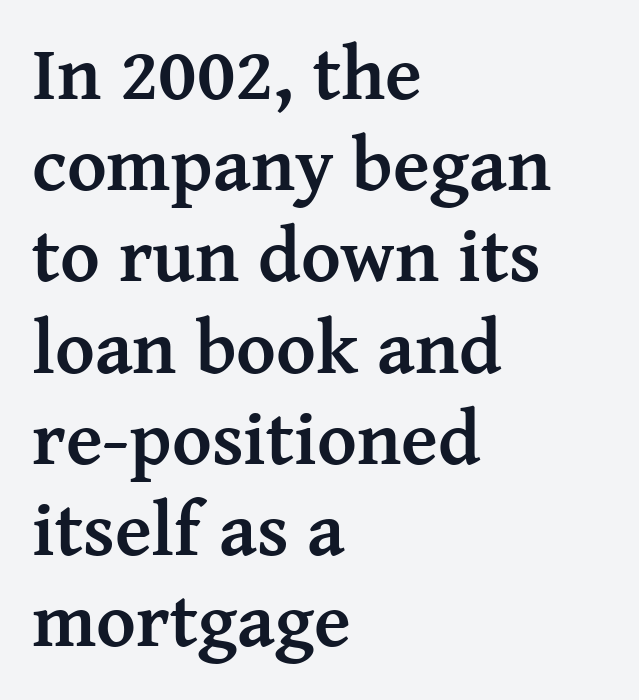
The image shows 76 px semibold serif type, upright; set left-aligned, line spacing 1.2x, normal letter spacing, not underlined; medium stroke contrast and a medium x-height.
